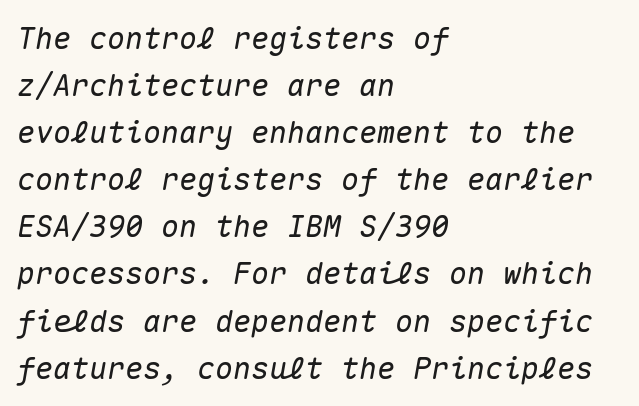
Spacing between characters is what you'd get straight out of the box. The axis of the letterforms is tilted away from vertical. The line-height multiplier appears to be the usual default. Short and long lines alike share a common starting point at left.
